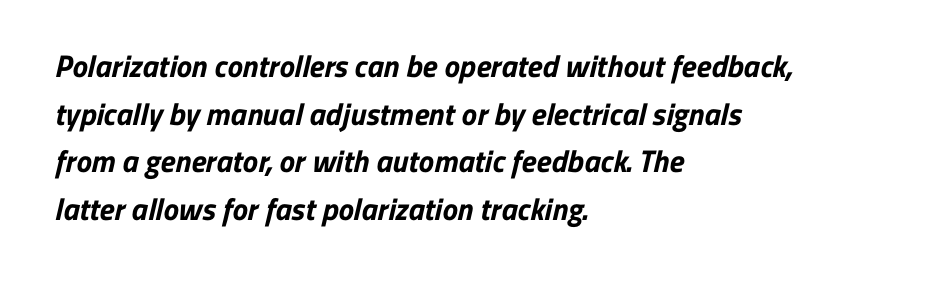
The image shows 31 px bold sans-serif type; set left-aligned, normal line spacing (1.54x), normal letter spacing, not underlined; low stroke contrast and a medium x-height.
